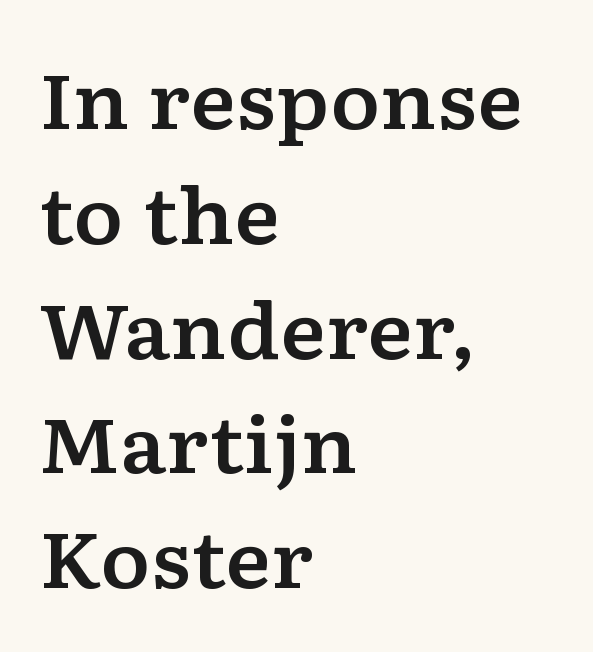
Q: Is the text italic (slanted)? A: No, it is upright.
Q: Is the typeface a serif or a sans-serif typeface? A: Serif.
Q: Is the text underlined? A: No.
Q: How is the paragraph aligned? A: Left-aligned.
Q: Is the spacing between letters normal or unusually wide? A: Normal.
Q: Is the spacing between lines tight, normal or loose? A: Normal.
Q: Width (condensed, normal, or wide)? A: Wide.
Q: Stroke contrast? A: Low.
Q: x-height? A: Medium.
Q: Monospaced? A: No.
